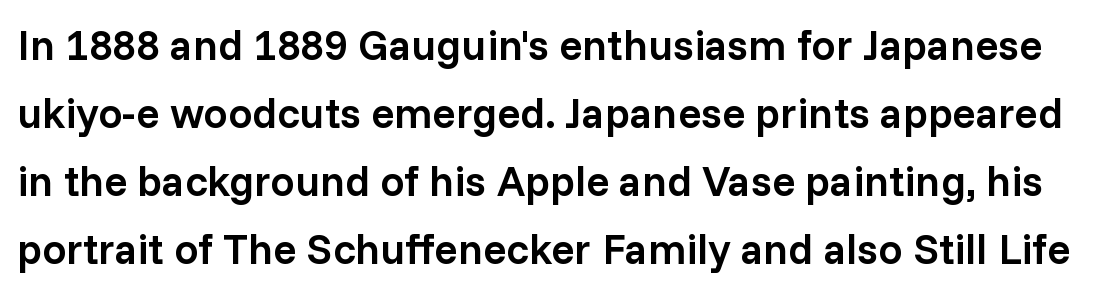
The image shows 43 px semibold sans-serif type, upright; set normal line spacing (1.58x), normal letter spacing, not underlined; low stroke contrast and a medium x-height.
